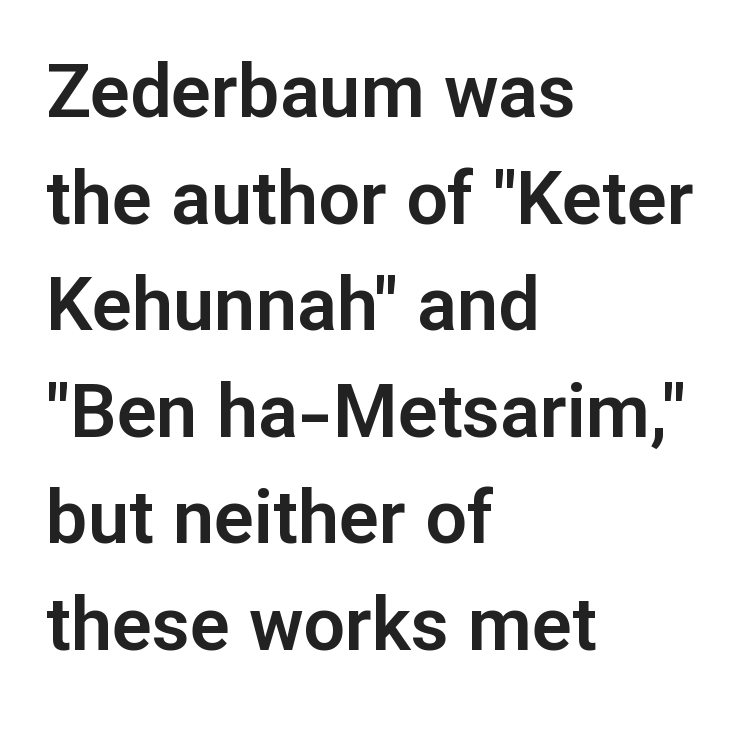
{"serif": "no", "italic": "no", "width": "normal", "stroke_contrast": "low", "x_height": "medium", "monospaced": "no", "underline": "no", "align": "left", "line_spacing": "normal", "line_spacing_ratio": 1.44, "letter_spacing": "normal", "letter_spacing_em": 0.0, "glyph_px": 74}
